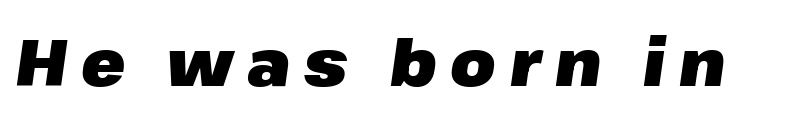
{"italic": "yes", "lean": "right", "slant_degrees": 8, "bold": "yes", "weight": "heavy", "width": "normal", "stroke_contrast": "low", "x_height": "medium", "monospaced": "no", "underline": "no", "letter_spacing": "wide", "letter_spacing_em": 0.21, "glyph_px": 65}
